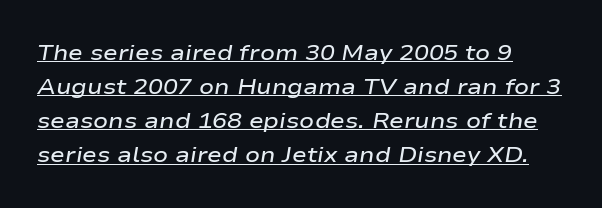
{"italic": "yes", "lean": "right", "slant_degrees": 9, "bold": "semi", "underline": "yes", "line_spacing": "normal", "line_spacing_ratio": 1.55, "letter_spacing": "normal", "letter_spacing_em": 0.0, "glyph_px": 22}
